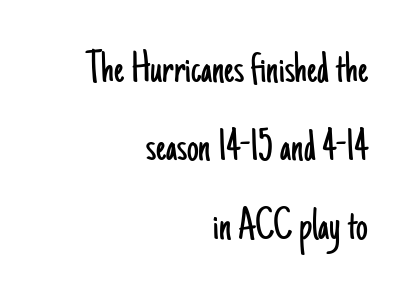
Q: Is the text bold? A: No.
Q: Is the text italic (slanted)? A: No, it is upright.
Q: Is the typeface a serif or a sans-serif typeface? A: Sans-serif.
Q: Is the text underlined? A: No.
Q: How is the paragraph aligned? A: Right-aligned.
Q: Is the spacing between letters normal or unusually wide? A: Normal.
Q: Is the spacing between lines tight, normal or loose? A: Normal.
Q: Width (condensed, normal, or wide)? A: Condensed.
Q: Stroke contrast? A: Low.
Q: x-height? A: Small.
Q: Monospaced? A: No.
